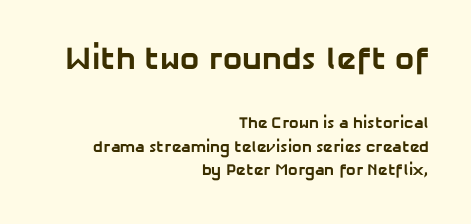
{"serif": "no", "bold": "yes", "weight": "bold", "width": "normal", "stroke_contrast": "low", "x_height": "medium", "monospaced": "no", "underline": "no", "align": "right", "line_spacing": "normal", "line_spacing_ratio": 1.46, "letter_spacing": "normal", "letter_spacing_em": 0.0, "larger_block": "first", "size_ratio": 2.0, "glyph_px": 32}
